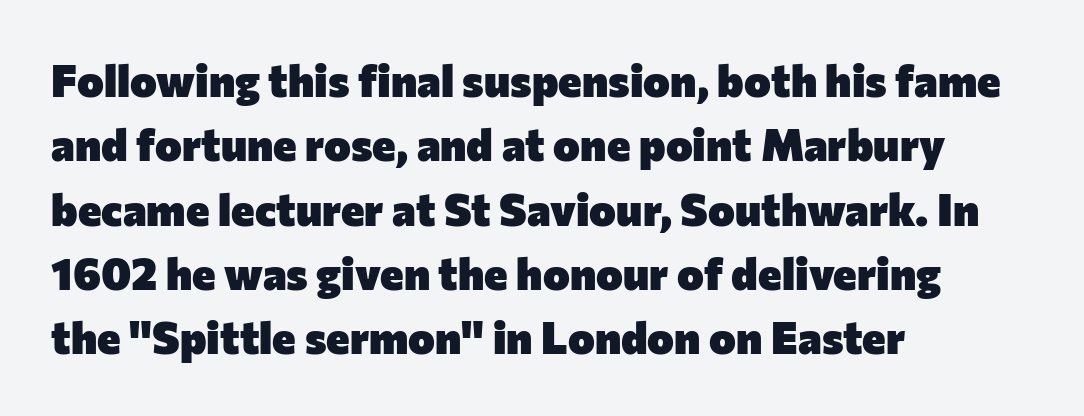
The image shows 45 px heavy sans-serif type, upright; set left-aligned, normal line spacing (1.43x), normal letter spacing, not underlined; low stroke contrast and a medium x-height.
